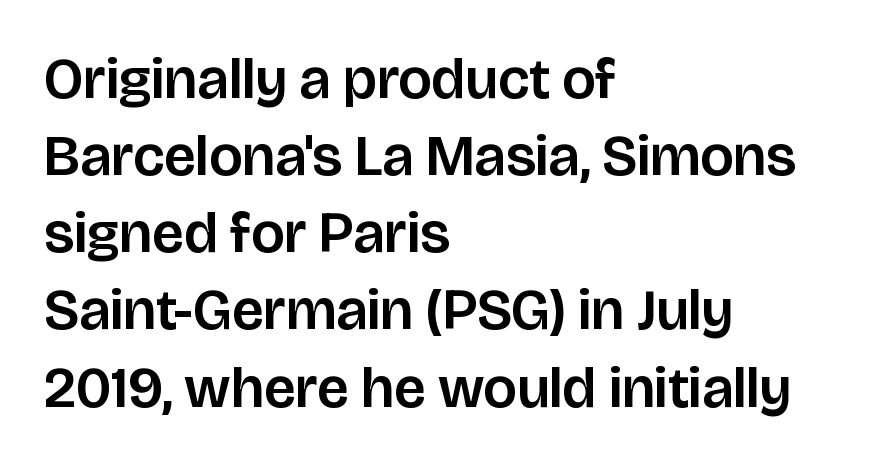
The image shows 58 px sans-serif type, upright; set left-aligned, normal line spacing (1.33x), normal letter spacing, not underlined; low stroke contrast and a large x-height.
